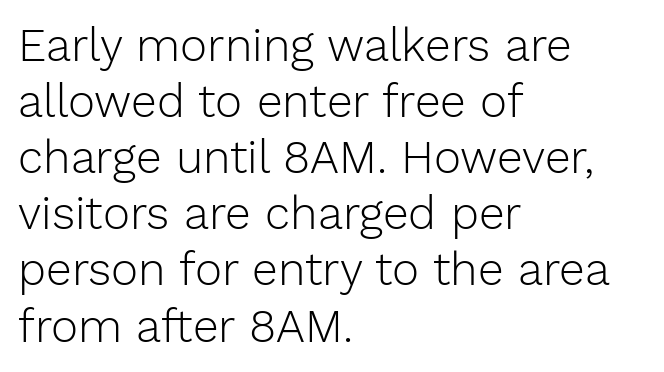
{"serif": "no", "italic": "no", "bold": "no", "weight": "light", "width": "normal", "stroke_contrast": "low", "x_height": "medium", "monospaced": "no", "underline": "no", "align": "left", "line_spacing_ratio": 1.22, "letter_spacing": "normal", "letter_spacing_em": 0.0, "glyph_px": 46}
